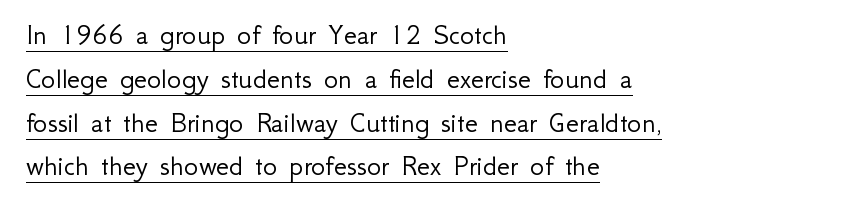
{"serif": "no", "italic": "no", "bold": "no", "weight": "light", "width": "normal", "stroke_contrast": "low", "x_height": "small", "monospaced": "no", "underline": "yes", "align": "left", "line_spacing": "normal", "line_spacing_ratio": 1.46, "letter_spacing": "normal", "letter_spacing_em": 0.0, "glyph_px": 30}
